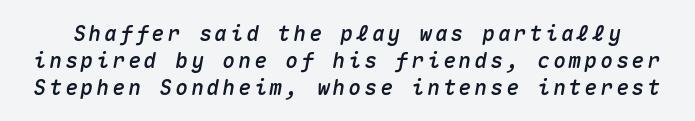
It's the slanting kind of type. The leading is moderate, giving the passage an even texture. The gap between lines stays unmarked.
